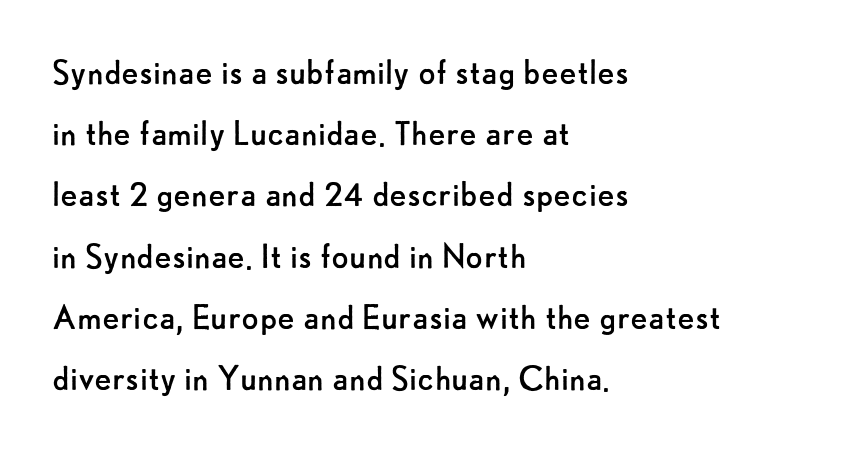
Q: Is the text bold? A: No.
Q: Is the text italic (slanted)? A: No, it is upright.
Q: Is the typeface a serif or a sans-serif typeface? A: Sans-serif.
Q: Is the text underlined? A: No.
Q: How is the paragraph aligned? A: Left-aligned.
Q: Is the spacing between letters normal or unusually wide? A: Normal.
Q: Is the spacing between lines tight, normal or loose? A: Normal.
Q: Width (condensed, normal, or wide)? A: Normal.
Q: Stroke contrast? A: Low.
Q: x-height? A: Small.
Q: Monospaced? A: No.
